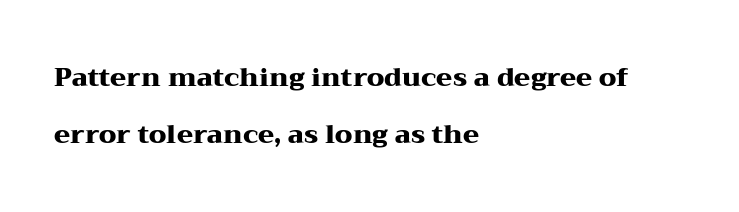
{"italic": "no", "bold": "yes", "underline": "no", "align": "left", "line_spacing": "loose", "line_spacing_ratio": 2.21, "letter_spacing": "normal", "letter_spacing_em": 0.0, "glyph_px": 26}
